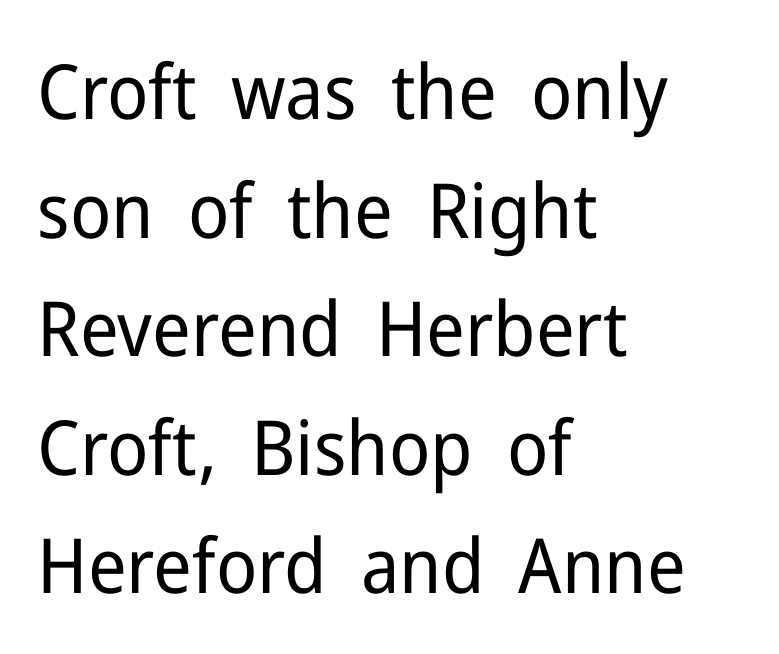
The rendering anchors every line to the left-hand side. Unbolded letterforms with no extra heft. Horizontal bands of white between lines are of average thickness. Anything drawn beneath the words? Only blank space. The rendering uses natural spacing where letterforms have individual widths.
